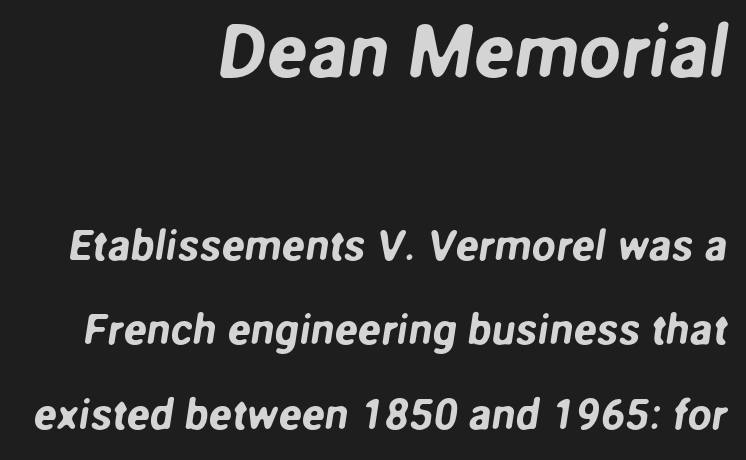
Q: Is the typeface a serif or a sans-serif typeface? A: Sans-serif.
Q: Is the text underlined? A: No.
Q: How is the paragraph aligned? A: Right-aligned.
Q: Is the spacing between letters normal or unusually wide? A: Normal.
Q: Is the spacing between lines tight, normal or loose? A: Loose.
Q: Which block of text is set in a larger size, the first (top) or the second (bottom)? A: The first (top) one.
Q: Width (condensed, normal, or wide)? A: Normal.
Q: Stroke contrast? A: Low.
Q: x-height? A: Medium.
Q: Monospaced? A: No.
